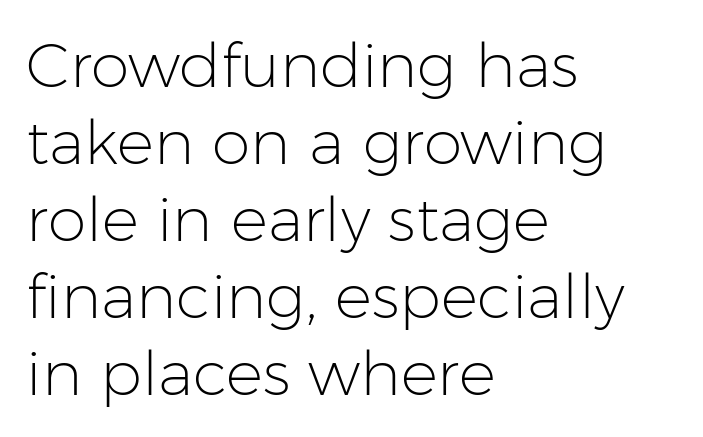
{"serif": "no", "italic": "no", "bold": "no", "weight": "light", "width": "normal", "stroke_contrast": "low", "x_height": "medium", "monospaced": "no", "underline": "no", "align": "left", "line_spacing_ratio": 1.24, "letter_spacing": "normal", "letter_spacing_em": 0.0, "glyph_px": 62}
